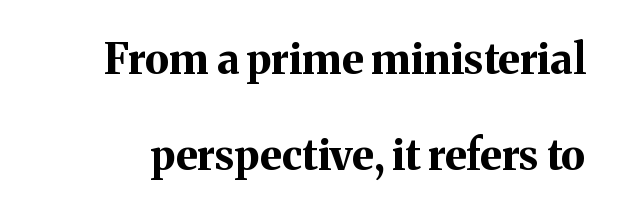
The image shows 42 px bold serif type, upright; set loose line spacing (2.28x), normal letter spacing, not underlined; medium stroke contrast and a medium x-height.
